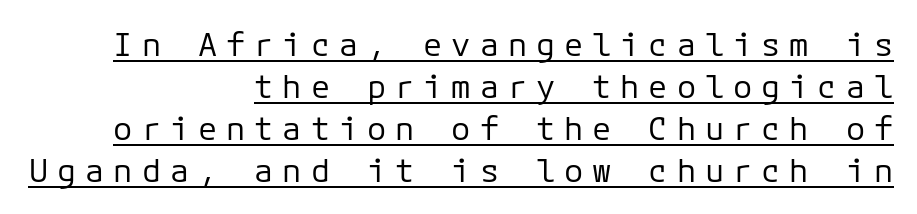
Grotesque or geometric, the face here clearly has no serifs. The text block is weighted toward the right margin, trailing off unevenly leftward. How would I describe the line gaps? Plain and ordinary. You can tell it's not italic because the verticals are truly vertical. Counters stay open thanks to moderate or lighter strokes. Is the letter spacing exaggerated? Yes — the characters are pushed far apart.
